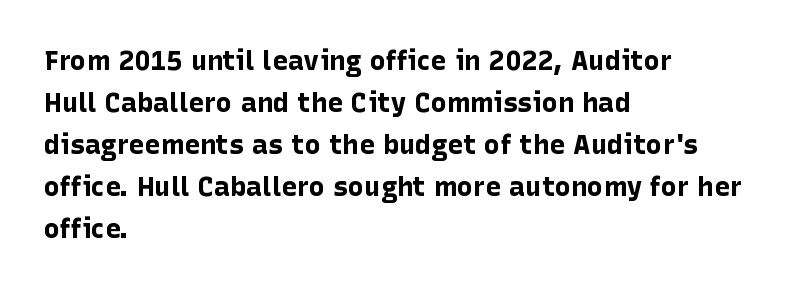
{"italic": "no", "bold": "yes", "underline": "no", "align": "left", "line_spacing": "normal", "line_spacing_ratio": 1.56, "letter_spacing": "normal", "letter_spacing_em": 0.0, "glyph_px": 27}
